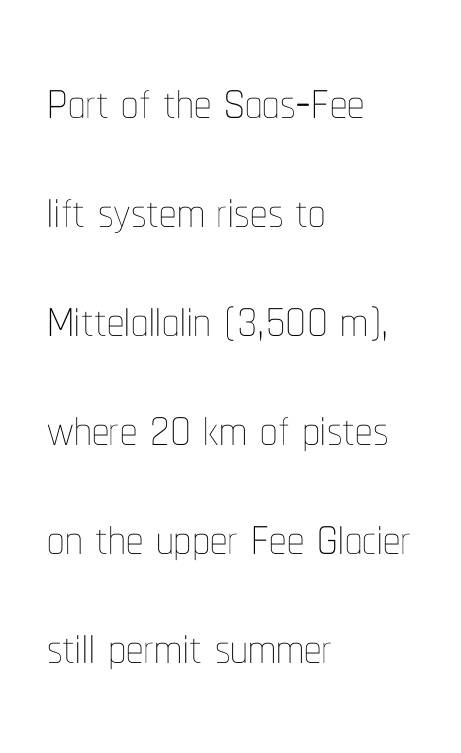
The image shows 69 px thin, condensed type, upright; set left-aligned, normal line spacing (1.58x), normal letter spacing, not underlined; low stroke contrast and a medium x-height.
